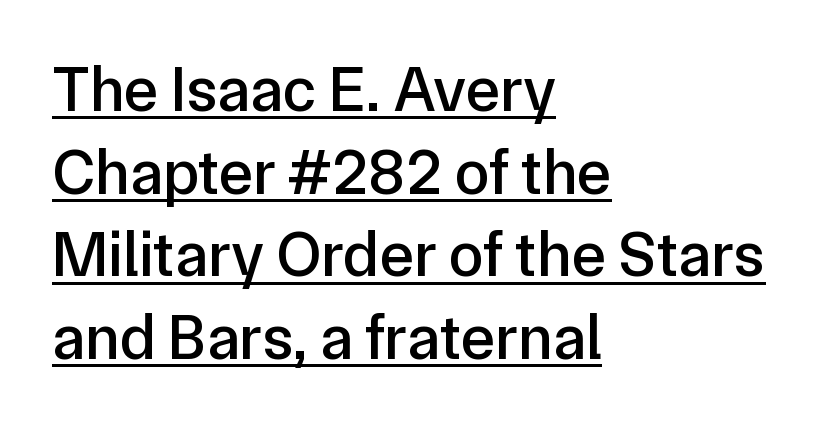
{"serif": "no", "italic": "no", "width": "normal", "stroke_contrast": "low", "x_height": "medium", "monospaced": "no", "underline": "yes", "align": "left", "line_spacing": "normal", "line_spacing_ratio": 1.29, "letter_spacing": "normal", "letter_spacing_em": 0.0, "glyph_px": 64}
